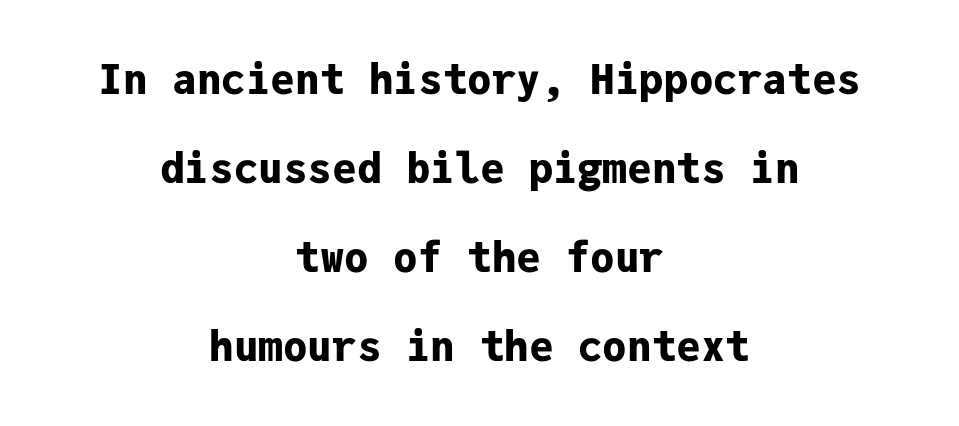
Q: Is the text bold? A: Yes.
Q: Is the text italic (slanted)? A: No, it is upright.
Q: Is the typeface a serif or a sans-serif typeface? A: Sans-serif.
Q: Is the text underlined? A: No.
Q: How is the paragraph aligned? A: Centered.
Q: Is the spacing between letters normal or unusually wide? A: Normal.
Q: Is the spacing between lines tight, normal or loose? A: Loose.
Q: Width (condensed, normal, or wide)? A: Normal.
Q: Stroke contrast? A: Low.
Q: x-height? A: Medium.
Q: Monospaced? A: Yes.
